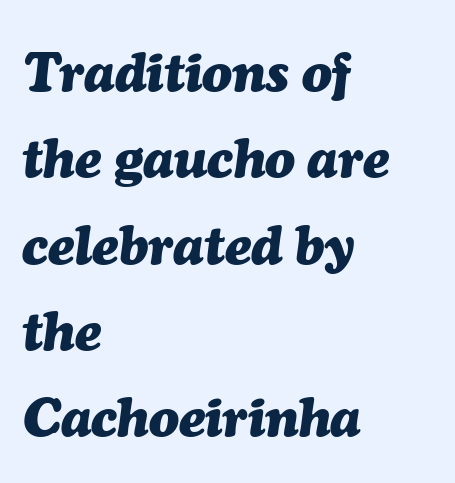
The image shows 55 px heavy type, italic (leaning right); set left-aligned, normal line spacing (1.57x), normal letter spacing, not underlined; medium stroke contrast and a medium x-height.
